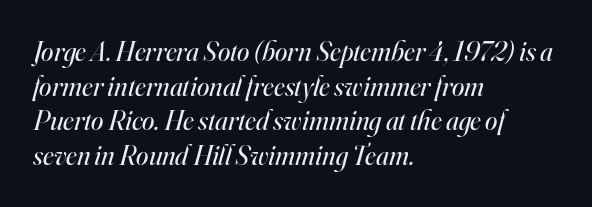
The rendering applies a slant to the glyphs. The ragged edge is on the right, which tells us the setting is flush left. Is the type heavy? It reads as light-to-regular instead. Descenders hang freely into open space.
